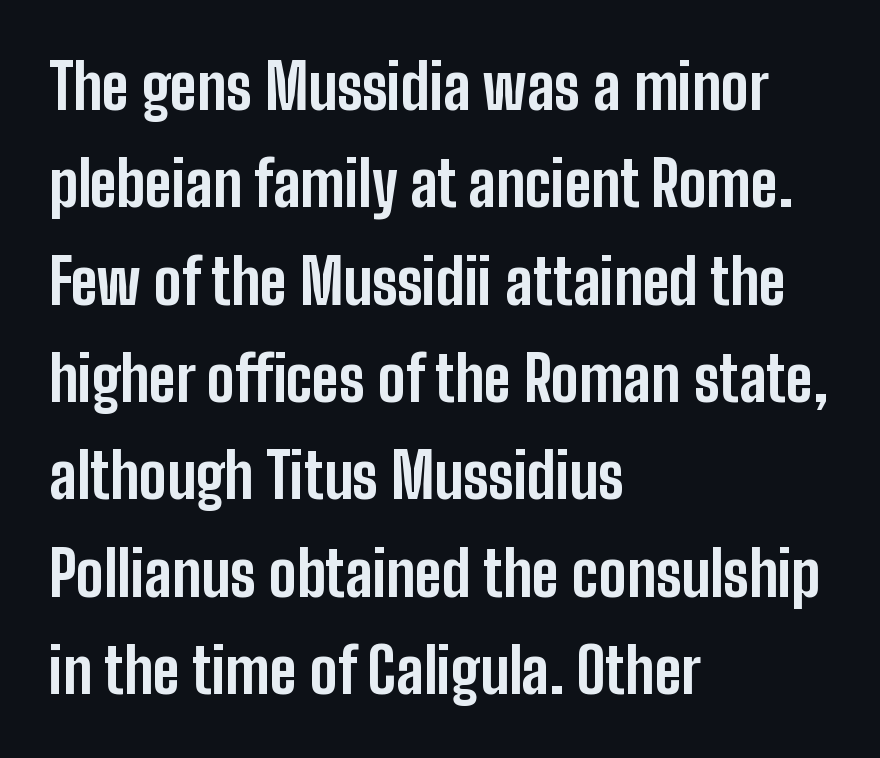
Q: Is the text bold? A: Yes.
Q: Is the text italic (slanted)? A: No, it is upright.
Q: Is the typeface a serif or a sans-serif typeface? A: Sans-serif.
Q: Is the text underlined? A: No.
Q: How is the paragraph aligned? A: Left-aligned.
Q: Is the spacing between letters normal or unusually wide? A: Normal.
Q: Is the spacing between lines tight, normal or loose? A: Normal.
Q: Width (condensed, normal, or wide)? A: Condensed.
Q: Stroke contrast? A: Low.
Q: x-height? A: Medium.
Q: Monospaced? A: No.
